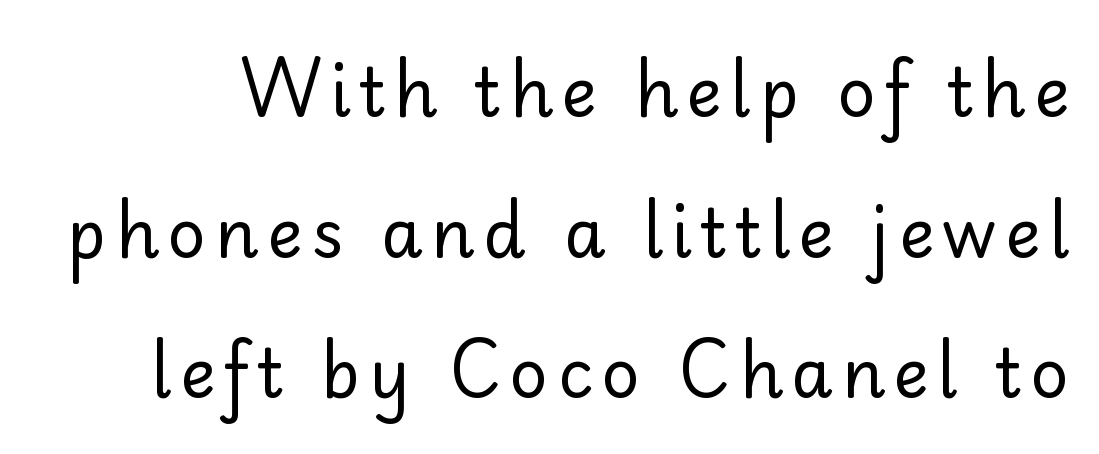
Q: Is the text bold? A: No.
Q: Is the text italic (slanted)? A: No, it is upright.
Q: Is the typeface a serif or a sans-serif typeface? A: Sans-serif.
Q: Is the text underlined? A: No.
Q: Is the spacing between lines tight, normal or loose? A: Loose.
Q: Width (condensed, normal, or wide)? A: Normal.
Q: Stroke contrast? A: Low.
Q: x-height? A: Small.
Q: Monospaced? A: No.
